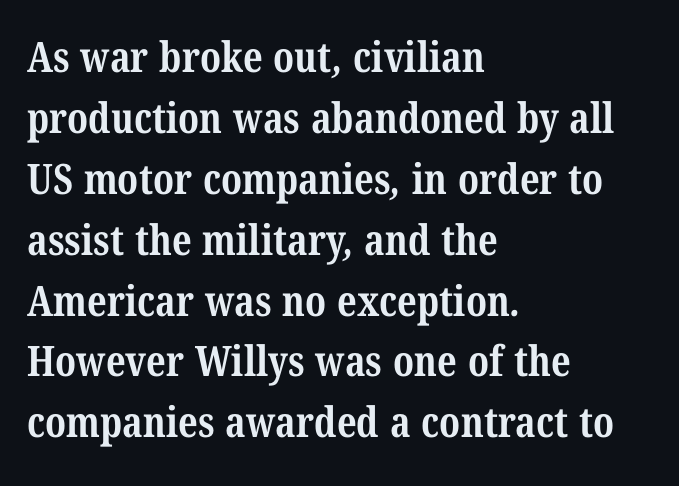
{"serif": "yes", "bold": "yes", "weight": "bold", "width": "condensed", "stroke_contrast": "medium", "x_height": "medium", "monospaced": "no", "underline": "no", "align": "left", "line_spacing": "normal", "line_spacing_ratio": 1.45, "letter_spacing": "normal", "letter_spacing_em": 0.0, "glyph_px": 42}
